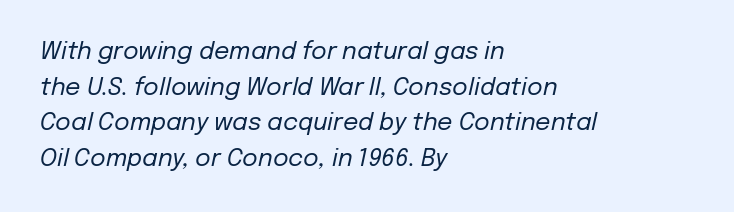
Letters rest on an invisible, unmarked baseline. Quick note: interline space is typical. Posture: slanted. The passage is arranged the way most books set body copy — flush left. Is the stroke heavy? The answer is a plain regular-or-lighter.
